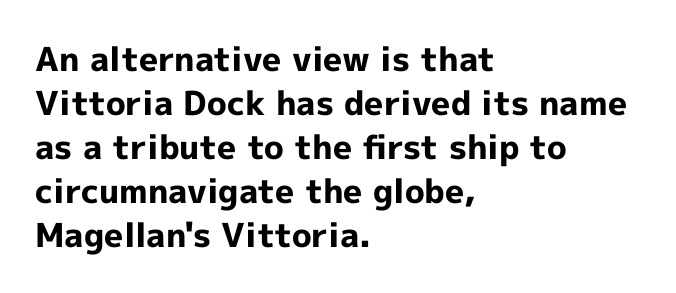
{"serif": "no", "italic": "no", "bold": "yes", "weight": "bold", "width": "normal", "x_height": "medium", "monospaced": "no", "underline": "no", "align": "left", "line_spacing": "normal", "line_spacing_ratio": 1.33, "letter_spacing": "normal", "letter_spacing_em": 0.0, "glyph_px": 33}
